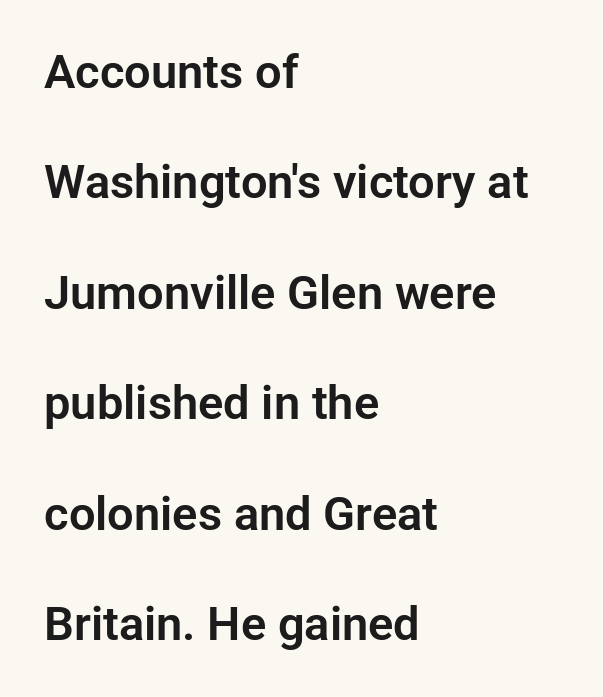
{"serif": "no", "italic": "no", "width": "normal", "stroke_contrast": "low", "x_height": "medium", "monospaced": "no", "underline": "no", "align": "left", "line_spacing": "loose", "line_spacing_ratio": 2.35, "letter_spacing": "normal", "letter_spacing_em": 0.0, "glyph_px": 47}
